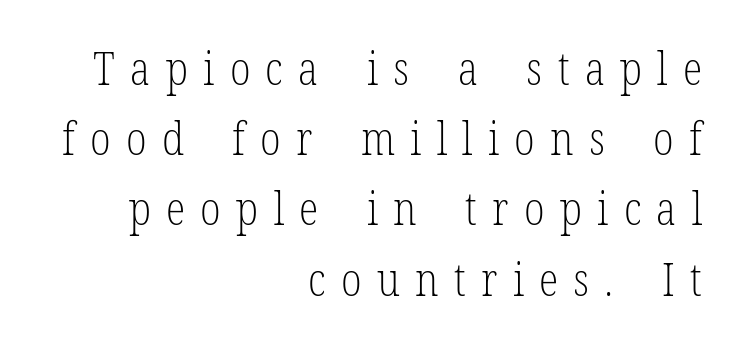
The image shows 45 px light, condensed serif type, upright; set right-aligned, normal line spacing (1.56x), unusually wide letter spacing (+0.34 em), not underlined; low stroke contrast and a medium x-height.
